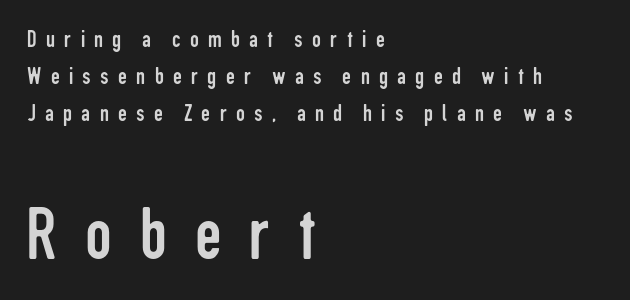
Q: Is the text bold? A: No.
Q: Is the text italic (slanted)? A: No, it is upright.
Q: Is the typeface a serif or a sans-serif typeface? A: Sans-serif.
Q: Is the text underlined? A: No.
Q: How is the paragraph aligned? A: Left-aligned.
Q: Is the spacing between letters normal or unusually wide? A: Unusually wide.
Q: Is the spacing between lines tight, normal or loose? A: Normal.
Q: Which block of text is set in a larger size, the first (top) or the second (bottom)? A: The second (bottom) one.
Q: Width (condensed, normal, or wide)? A: Condensed.
Q: Stroke contrast? A: Low.
Q: x-height? A: Medium.
Q: Monospaced? A: No.
